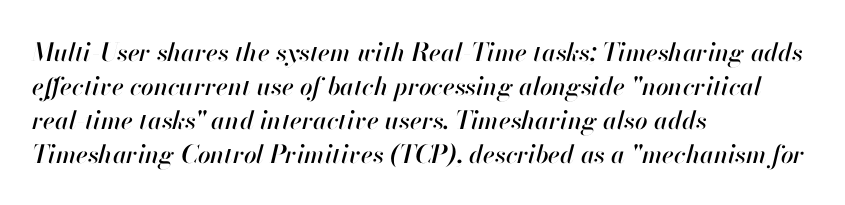
{"italic": "yes", "lean": "right", "slant_degrees": 13, "underline": "no", "align": "left", "line_spacing": "normal", "line_spacing_ratio": 1.36, "letter_spacing": "normal", "letter_spacing_em": 0.0, "glyph_px": 25}
